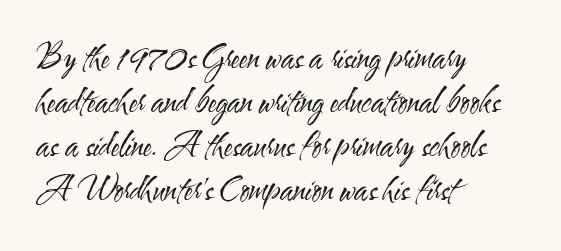
The image shows 32 px regular-weight, condensed sans-serif type; set left-aligned, normal line spacing (1.37x), normal letter spacing, not underlined; medium stroke contrast and a small x-height.
